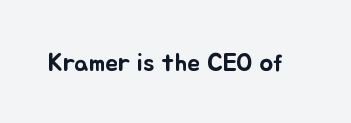
{"italic": "no", "underline": "no", "letter_spacing": "normal", "letter_spacing_em": 0.0, "glyph_px": 26}
